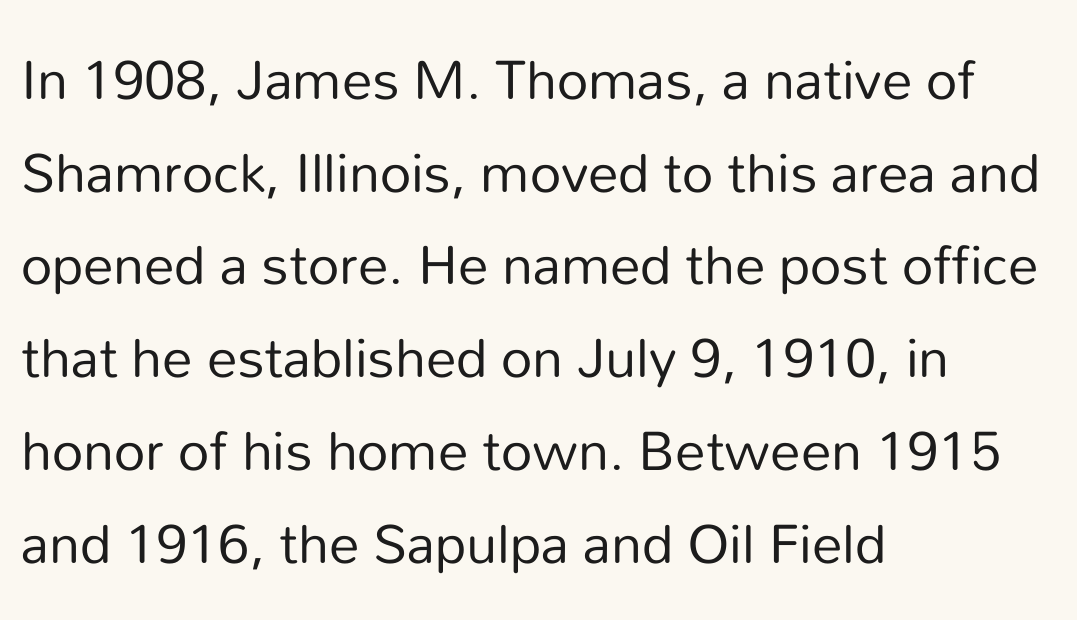
Q: Is the text bold? A: No.
Q: Is the text italic (slanted)? A: No, it is upright.
Q: Is the typeface a serif or a sans-serif typeface? A: Sans-serif.
Q: Is the text underlined? A: No.
Q: How is the paragraph aligned? A: Left-aligned.
Q: Is the spacing between letters normal or unusually wide? A: Normal.
Q: Is the spacing between lines tight, normal or loose? A: Normal.
Q: Width (condensed, normal, or wide)? A: Normal.
Q: Stroke contrast? A: Low.
Q: x-height? A: Medium.
Q: Monospaced? A: No.
